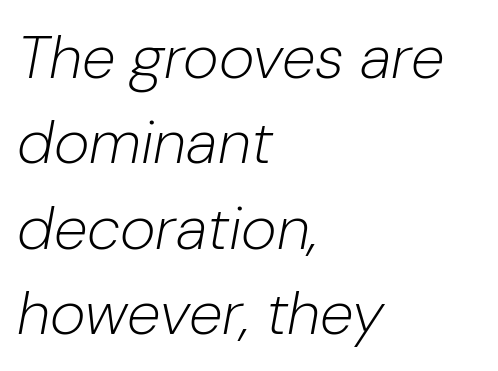
{"italic": "yes", "lean": "right", "slant_degrees": 10, "bold": "no", "weight": "light", "width": "normal", "stroke_contrast": "low", "x_height": "medium", "monospaced": "no", "underline": "no", "align": "left", "line_spacing": "normal", "line_spacing_ratio": 1.4, "letter_spacing": "normal", "letter_spacing_em": 0.0, "glyph_px": 61}
